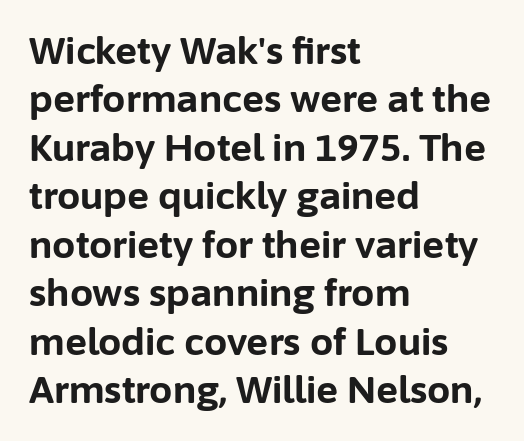
Check under the words: just untouched page. There is no visible air inserted between adjacent glyphs. Note the varied advance widths — an 'i' is clearly narrower than an 'm'. What kind of face is this? One without serifs — a sans.
